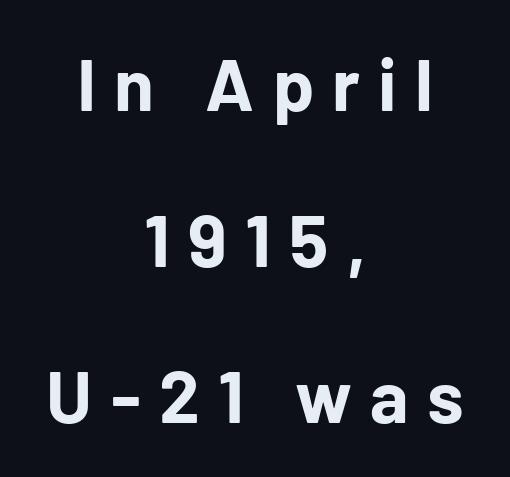
{"serif": "no", "italic": "no", "bold": "yes", "weight": "bold", "width": "normal", "stroke_contrast": "low", "x_height": "medium", "monospaced": "no", "underline": "no", "align": "center", "line_spacing": "loose", "line_spacing_ratio": 2.14, "letter_spacing": "wide", "letter_spacing_em": 0.25, "glyph_px": 73}
